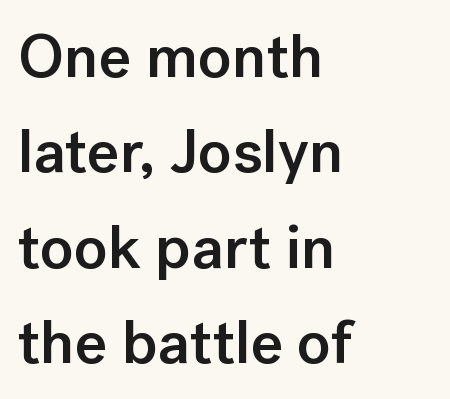
Q: Is the text bold? A: Semi-bold.
Q: Is the text italic (slanted)? A: No, it is upright.
Q: Is the typeface a serif or a sans-serif typeface? A: Sans-serif.
Q: Is the text underlined? A: No.
Q: How is the paragraph aligned? A: Left-aligned.
Q: Is the spacing between letters normal or unusually wide? A: Normal.
Q: Is the spacing between lines tight, normal or loose? A: Normal.
Q: Width (condensed, normal, or wide)? A: Normal.
Q: Stroke contrast? A: Low.
Q: x-height? A: Medium.
Q: Monospaced? A: No.
